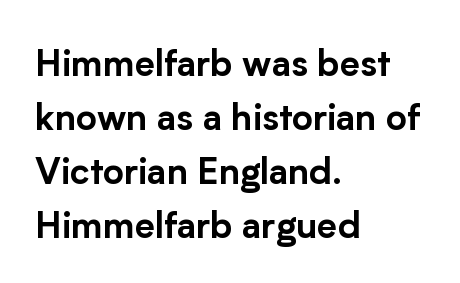
{"serif": "no", "italic": "no", "width": "normal", "stroke_contrast": "low", "x_height": "medium", "monospaced": "no", "underline": "no", "align": "left", "line_spacing": "normal", "line_spacing_ratio": 1.5, "letter_spacing": "normal", "letter_spacing_em": 0.0, "glyph_px": 36}
